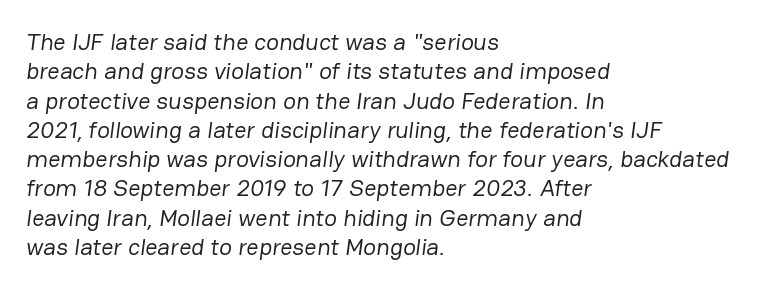
The image shows 24 px text type; set left-aligned, line spacing 1.22x, normal letter spacing, not underlined.
